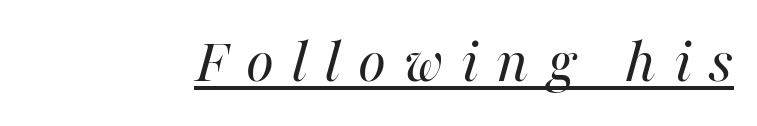
The image shows 64 px regular-weight type, italic (leaning right); set unusually wide letter spacing (+0.27 em), underlined; high stroke contrast and a medium x-height.
